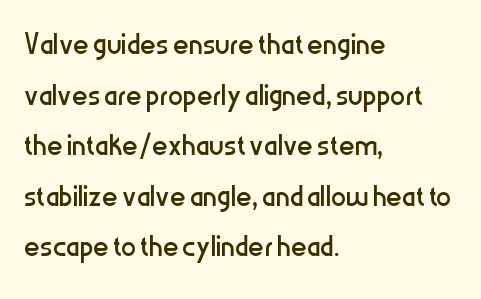
The image shows 38 px regular-weight, condensed sans-serif type, upright; set left-aligned, normal line spacing (1.33x), normal letter spacing, not underlined; low stroke contrast and a medium x-height.
